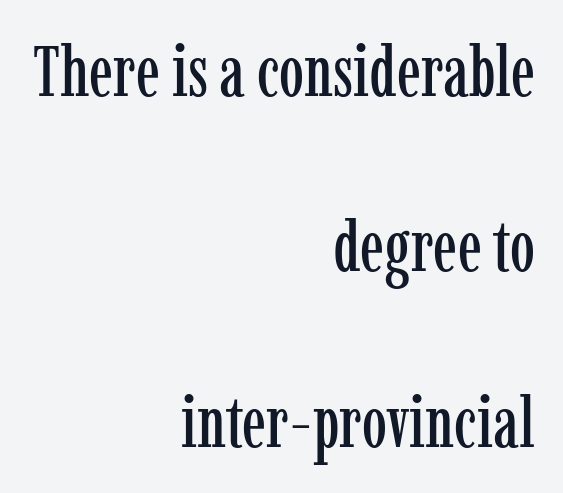
{"serif": "yes", "italic": "no", "width": "condensed", "stroke_contrast": "low", "x_height": "medium", "monospaced": "no", "underline": "no", "align": "right", "line_spacing": "loose", "line_spacing_ratio": 2.47, "letter_spacing": "normal", "letter_spacing_em": 0.0, "glyph_px": 71}
